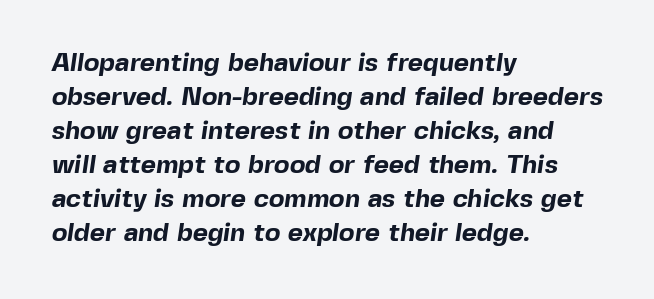
Q: Is the text bold? A: Yes.
Q: Is the text underlined? A: No.
Q: How is the paragraph aligned? A: Left-aligned.
Q: Is the spacing between letters normal or unusually wide? A: Normal.
Q: Is the spacing between lines tight, normal or loose? A: Normal.
